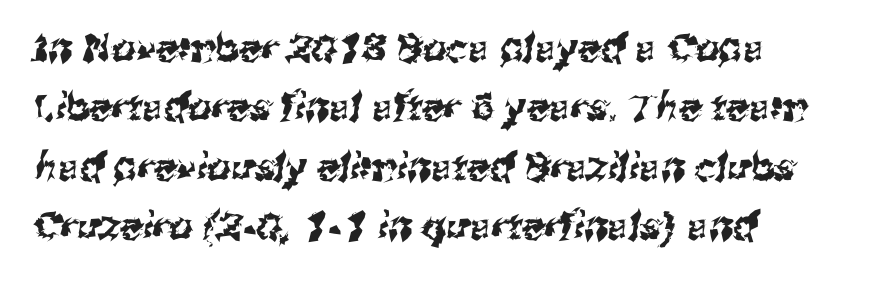
Type style note: lacks serifs. The rendering uses a moderate line-height, typical for paragraphs. A bare baseline throughout the passage. All the whitespace from short lines collects on the right. Tracking value appears to be zero — textbook default spacing. Varying glyph widths throughout — classic text-font behaviour.
